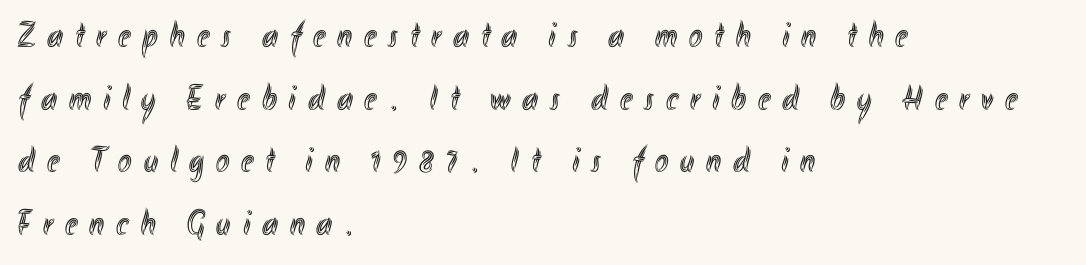
Q: Is the text italic (slanted)? A: Yes.
Q: Is the text underlined? A: No.
Q: How is the paragraph aligned? A: Left-aligned.
Q: Is the spacing between letters normal or unusually wide? A: Unusually wide.
Q: Width (condensed, normal, or wide)? A: Condensed.
Q: x-height? A: Small.
Q: Monospaced? A: No.
